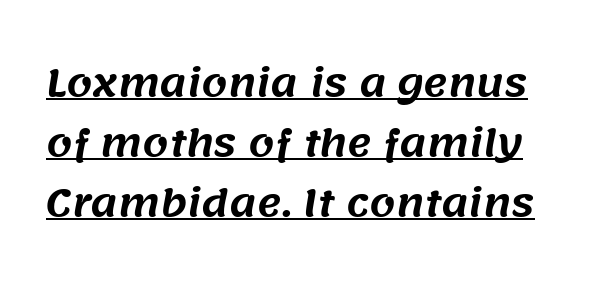
Observe the absence of serifs on each vertical stroke in this sample. Character widths vary here, with narrow letters taking less room than wide ones. What stands out about the letter spacing? Nothing — it is the standard amount. Beneath each row of characters lies a ruled line. How would I describe the line gaps? Plain and ordinary.
